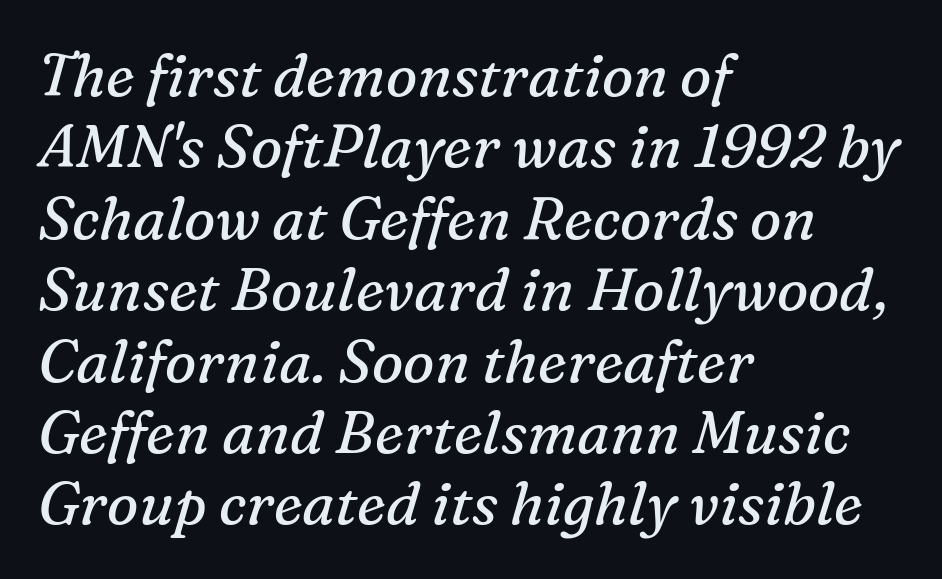
Q: Is the text bold? A: No.
Q: Is the text italic (slanted)? A: Yes, it leans right by about 16 degrees.
Q: Is the typeface a serif or a sans-serif typeface? A: Serif.
Q: Is the text underlined? A: No.
Q: How is the paragraph aligned? A: Left-aligned.
Q: Is the spacing between letters normal or unusually wide? A: Normal.
Q: Width (condensed, normal, or wide)? A: Normal.
Q: Stroke contrast? A: Medium.
Q: x-height? A: Medium.
Q: Monospaced? A: No.
